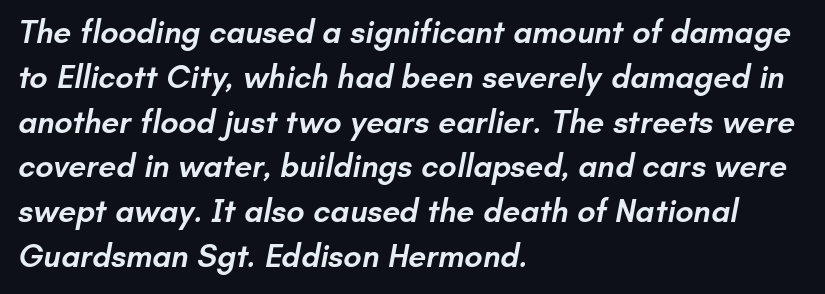
Q: Is the text bold? A: Semi-bold.
Q: Is the typeface a serif or a sans-serif typeface? A: Sans-serif.
Q: Is the text underlined? A: No.
Q: How is the paragraph aligned? A: Left-aligned.
Q: Is the spacing between letters normal or unusually wide? A: Normal.
Q: Is the spacing between lines tight, normal or loose? A: Normal.
Q: Width (condensed, normal, or wide)? A: Normal.
Q: Stroke contrast? A: Low.
Q: x-height? A: Small.
Q: Monospaced? A: No.
